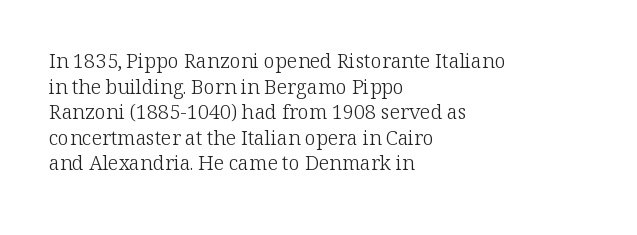
{"italic": "no", "bold": "no", "underline": "no", "align": "left", "line_spacing": "normal", "line_spacing_ratio": 1.28, "letter_spacing": "normal", "letter_spacing_em": 0.0, "glyph_px": 20}
